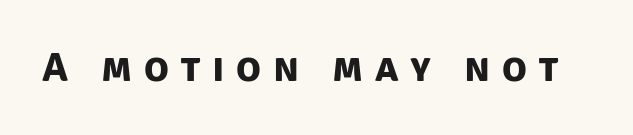
Q: Is the text bold? A: Yes.
Q: Is the typeface a serif or a sans-serif typeface? A: Sans-serif.
Q: Is the text underlined? A: No.
Q: Is the spacing between letters normal or unusually wide? A: Unusually wide.
Q: Width (condensed, normal, or wide)? A: Normal.
Q: Stroke contrast? A: Low.
Q: x-height? A: Large.
Q: Monospaced? A: No.
